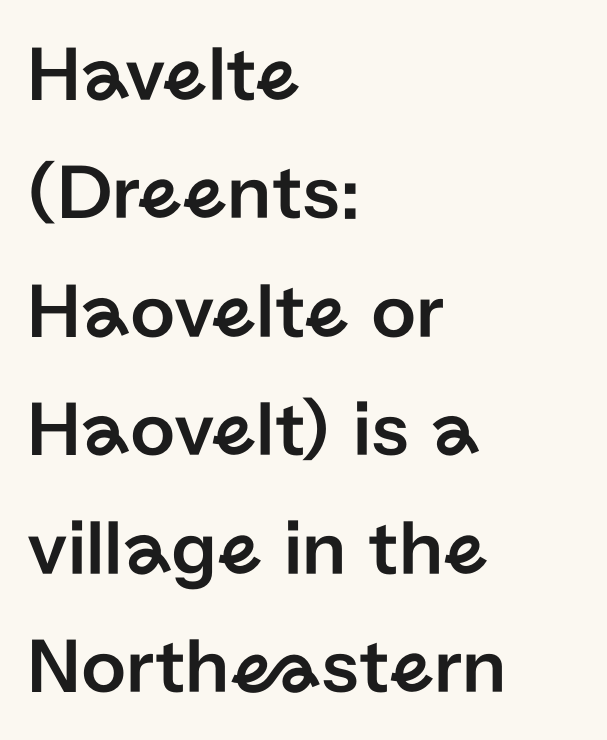
{"serif": "no", "italic": "no", "width": "normal", "stroke_contrast": "low", "x_height": "medium", "monospaced": "no", "underline": "no", "align": "left", "line_spacing": "normal", "line_spacing_ratio": 1.5, "letter_spacing": "normal", "letter_spacing_em": 0.0, "glyph_px": 79}
